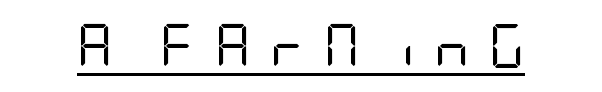
Q: Is the text bold? A: No.
Q: Is the text italic (slanted)? A: No, it is upright.
Q: Is the typeface a serif or a sans-serif typeface? A: Sans-serif.
Q: Is the text underlined? A: Yes.
Q: Is the spacing between letters normal or unusually wide? A: Unusually wide.
Q: Width (condensed, normal, or wide)? A: Condensed.
Q: Stroke contrast? A: Low.
Q: x-height? A: Large.
